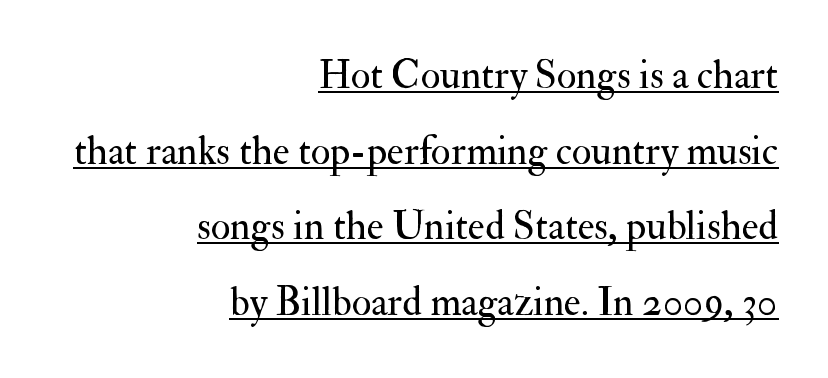
Spacing verdict: proportional, widths tailored to each character. Each letter's strokes conclude with small projecting serifs. A typesetter would mark this as roman, not italic. Words appear dense and cohesive because spacing is normal. In designer terms, the underline attribute is active on this setting.
